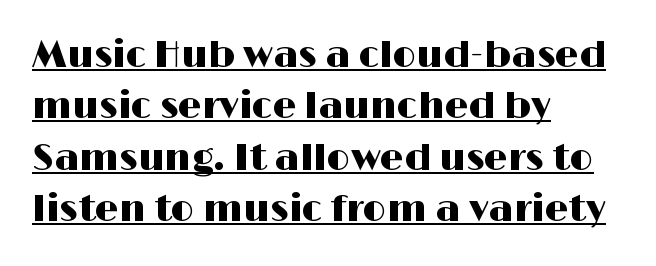
Q: Is the text italic (slanted)? A: No, it is upright.
Q: Is the typeface a serif or a sans-serif typeface? A: Sans-serif.
Q: Is the text underlined? A: Yes.
Q: How is the paragraph aligned? A: Left-aligned.
Q: Is the spacing between letters normal or unusually wide? A: Normal.
Q: Is the spacing between lines tight, normal or loose? A: Normal.
Q: Width (condensed, normal, or wide)? A: Wide.
Q: Stroke contrast? A: High.
Q: x-height? A: Medium.
Q: Monospaced? A: No.
